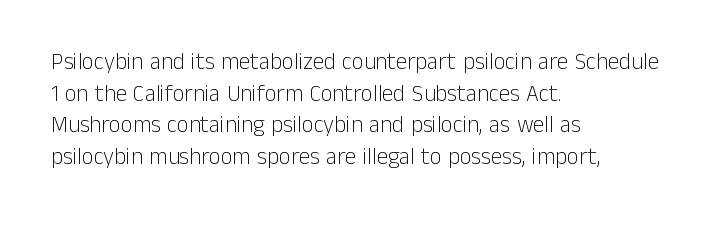
{"italic": "no", "bold": "no", "underline": "no", "align": "left", "line_spacing": "normal", "line_spacing_ratio": 1.37, "letter_spacing": "normal", "letter_spacing_em": 0.0, "glyph_px": 23}
